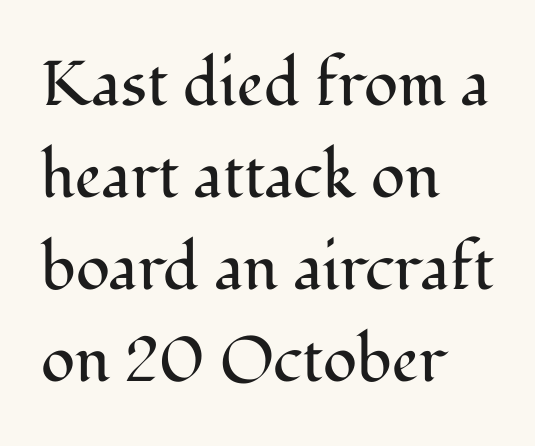
Stem width sits at or under what a default text font uses. In terms of posture, this sample is upright. Is this a sans? No — the strokes have serifs. One glance says typical: line gaps are just what's usual. Has an underline been added? It has not. Do the characters align in a grid? No, the font is proportional.
